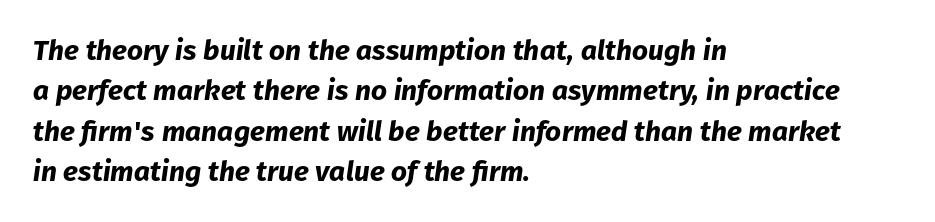
{"italic": "yes", "lean": "right", "slant_degrees": 8, "bold": "yes", "weight": "bold", "width": "normal", "stroke_contrast": "low", "x_height": "medium", "monospaced": "no", "underline": "no", "align": "left", "line_spacing": "normal", "line_spacing_ratio": 1.44, "letter_spacing": "normal", "letter_spacing_em": 0.0, "glyph_px": 28}
